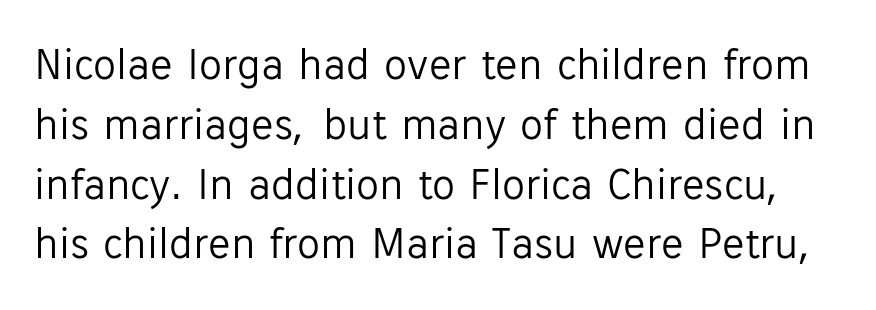
{"serif": "no", "italic": "no", "bold": "no", "weight": "light", "width": "normal", "stroke_contrast": "low", "x_height": "medium", "monospaced": "no", "underline": "no", "line_spacing": "normal", "line_spacing_ratio": 1.3, "letter_spacing": "normal", "letter_spacing_em": 0.0, "glyph_px": 46}
